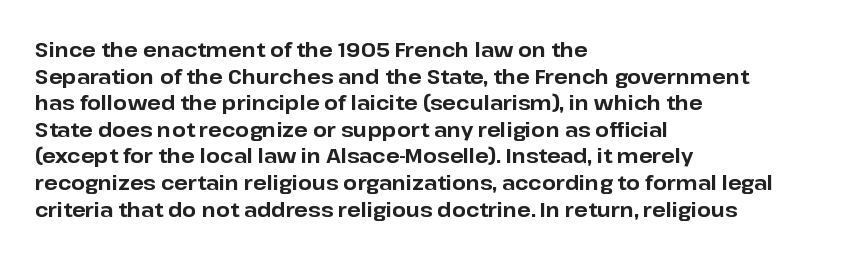
Q: Is the text bold? A: Yes.
Q: Is the text italic (slanted)? A: No, it is upright.
Q: Is the text underlined? A: No.
Q: How is the paragraph aligned? A: Left-aligned.
Q: Is the spacing between letters normal or unusually wide? A: Normal.
Q: Is the spacing between lines tight, normal or loose? A: Normal.
